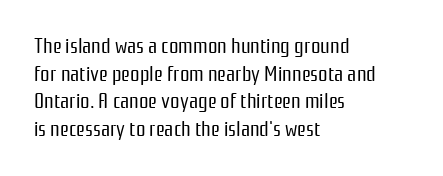
The image shows 21 px text type, upright; set left-aligned, normal line spacing (1.31x), normal letter spacing, not underlined.
